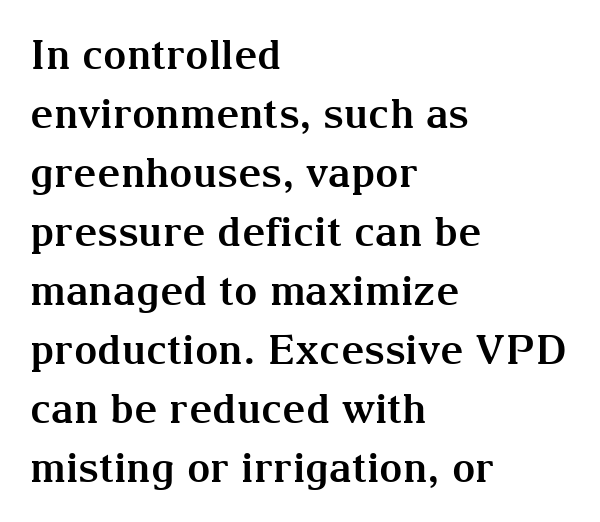
{"serif": "yes", "italic": "no", "bold": "yes", "weight": "bold", "width": "normal", "stroke_contrast": "medium", "x_height": "medium", "monospaced": "no", "underline": "no", "align": "left", "line_spacing": "normal", "line_spacing_ratio": 1.44, "letter_spacing": "normal", "letter_spacing_em": 0.0, "glyph_px": 41}
